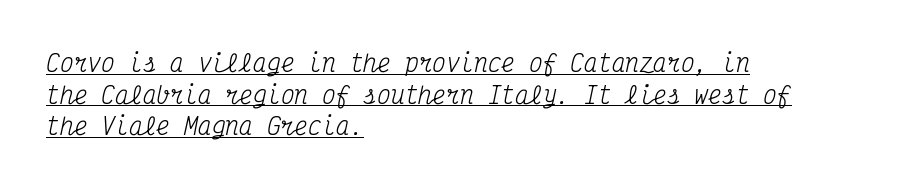
Q: Is the text bold? A: No.
Q: Is the text italic (slanted)? A: Yes, it leans right by about 12 degrees.
Q: Is the text underlined? A: Yes.
Q: How is the paragraph aligned? A: Left-aligned.
Q: Is the spacing between letters normal or unusually wide? A: Normal.
Q: Is the spacing between lines tight, normal or loose? A: Normal.
